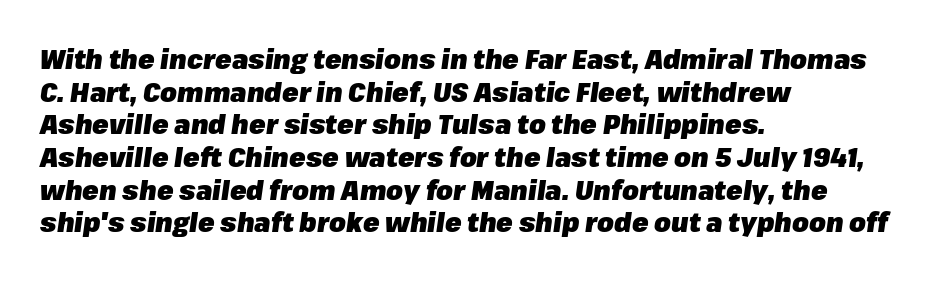
This rendering leaves character spacing at its baseline value. Looking at the ascenders, they clearly lean. Left-aligned paragraph, ragged on the right. Students, this is bold: see how much ink each stroke carries. Each row of text sits above clean, open space.
